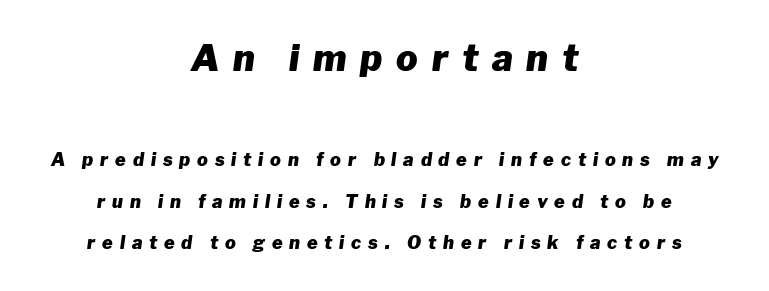
Q: Is the text bold? A: Yes.
Q: Is the text italic (slanted)? A: Yes, it leans right by about 8 degrees.
Q: Is the text underlined? A: No.
Q: How is the paragraph aligned? A: Centered.
Q: Is the spacing between letters normal or unusually wide? A: Unusually wide.
Q: Is the spacing between lines tight, normal or loose? A: Loose.
Q: Which block of text is set in a larger size, the first (top) or the second (bottom)? A: The first (top) one.
Q: Width (condensed, normal, or wide)? A: Normal.
Q: Stroke contrast? A: Low.
Q: x-height? A: Medium.
Q: Monospaced? A: No.
